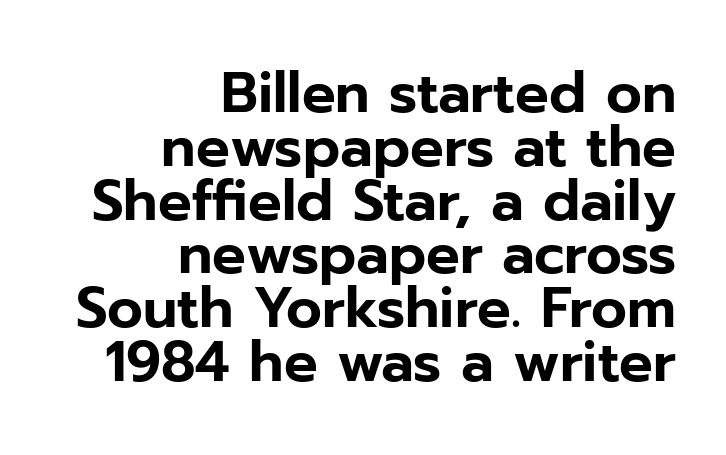
The image shows 56 px sans-serif type, upright; set right-aligned, tight line spacing (0.96x), normal letter spacing, not underlined; low stroke contrast and a medium x-height.
